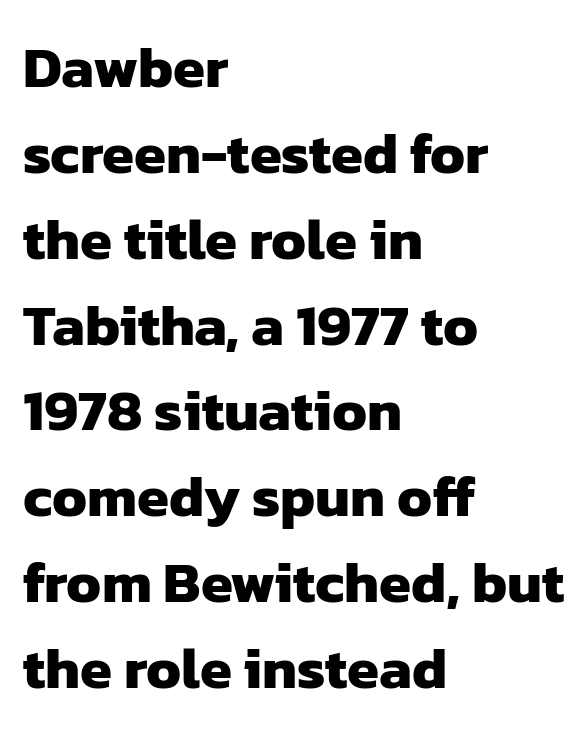
The image shows 58 px heavy sans-serif type; set left-aligned, normal line spacing (1.48x), normal letter spacing, not underlined; low stroke contrast and a medium x-height.
